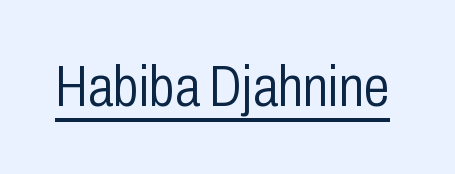
{"serif": "no", "italic": "no", "bold": "no", "weight": "light", "width": "condensed", "stroke_contrast": "low", "x_height": "medium", "monospaced": "no", "underline": "yes", "letter_spacing": "normal", "letter_spacing_em": 0.0, "glyph_px": 58}
